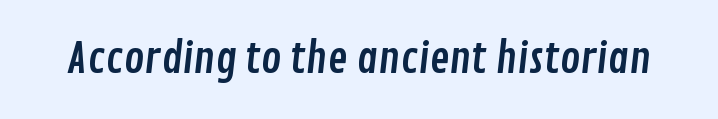
What stands out about the letter spacing? Nothing — it is the standard amount. Observe the absence of serifs on each vertical stroke in this sample. Looks like regular typesetting: each glyph gets only the width it needs. Underlining? Definitely not there.
